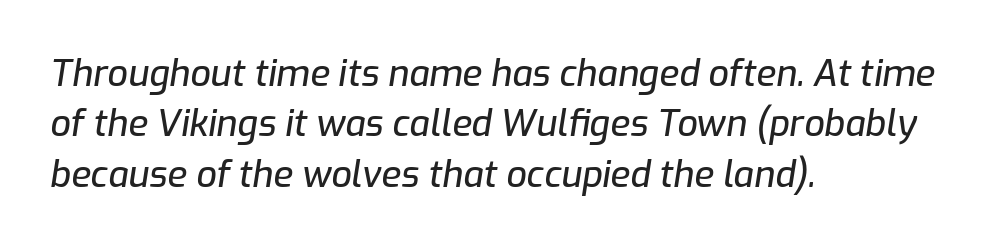
{"italic": "yes", "lean": "right", "slant_degrees": 9, "width": "normal", "stroke_contrast": "low", "x_height": "medium", "monospaced": "no", "underline": "no", "align": "left", "line_spacing": "normal", "line_spacing_ratio": 1.4, "letter_spacing": "normal", "letter_spacing_em": 0.0, "glyph_px": 36}
